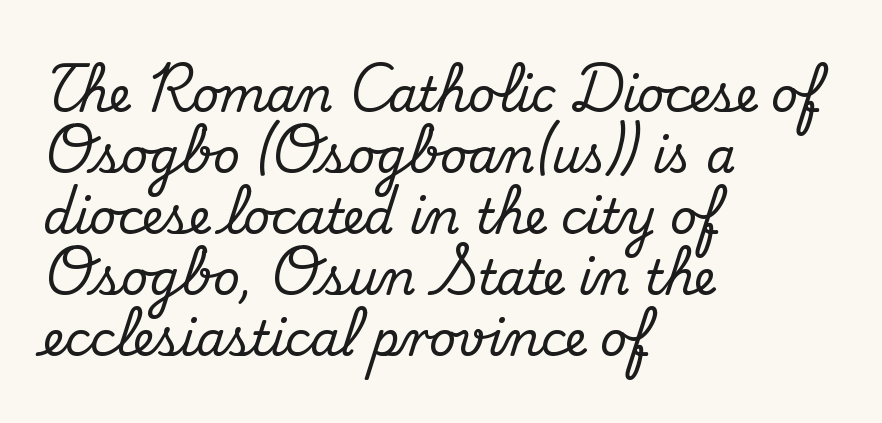
{"serif": "yes", "width": "normal", "stroke_contrast": "medium", "x_height": "small", "monospaced": "no", "underline": "no", "align": "left", "line_spacing": "normal", "line_spacing_ratio": 1.3, "letter_spacing": "normal", "letter_spacing_em": 0.0, "glyph_px": 47}
